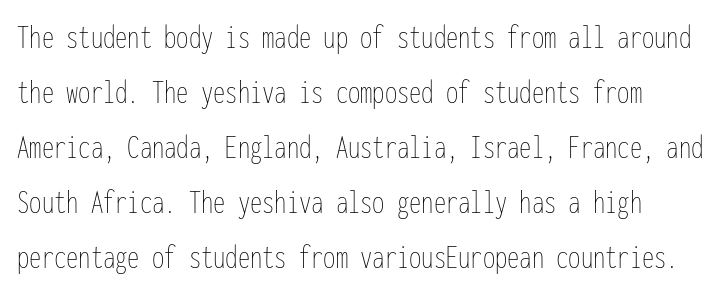
{"italic": "no", "bold": "no", "weight": "thin", "width": "condensed", "stroke_contrast": "low", "x_height": "medium", "monospaced": "yes", "underline": "no", "line_spacing": "normal", "line_spacing_ratio": 1.57, "letter_spacing": "normal", "letter_spacing_em": 0.0, "glyph_px": 35}
